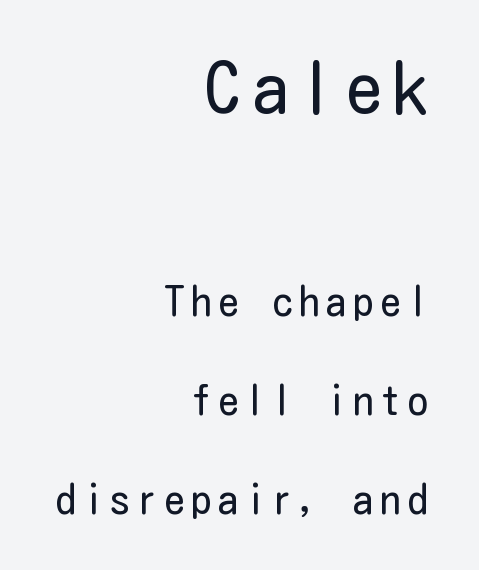
The setting favours the right margin, as signatures and pull-quotes sometimes do. Stem width sits at or under what a default text font uses. Posture: straight, roman, zero tilt. Nobody drew a line under any word here. Type size steps down from the first block to the second. Interline gaps are noticeably wide in this sample.
